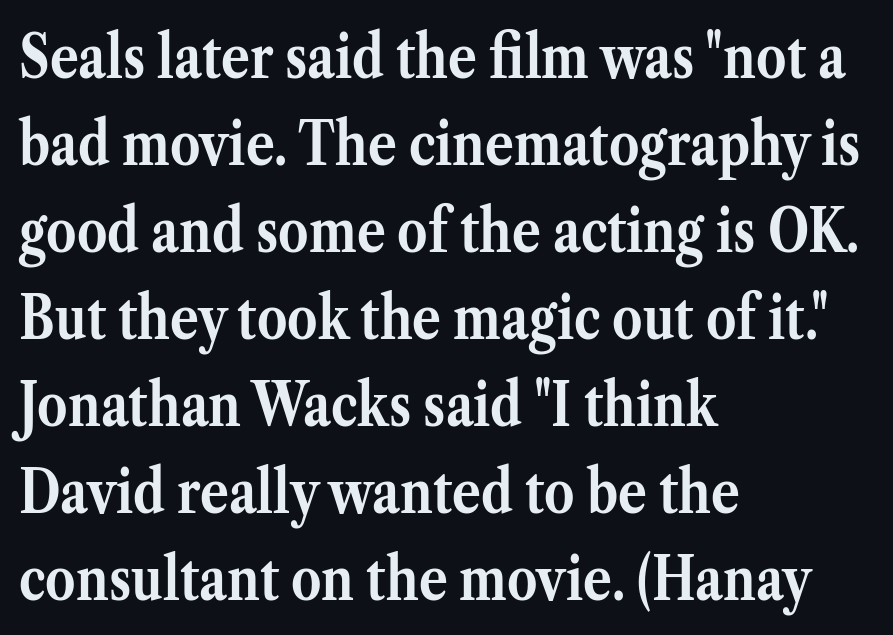
Varying glyph widths throughout — classic text-font behaviour. Compared with a centered layout, this one pins lines to the left instead. The space beneath each line is pristine and unruled. Ascenders rise straight up at ninety degrees. Set as a true bold cut, around the 700 mark.
